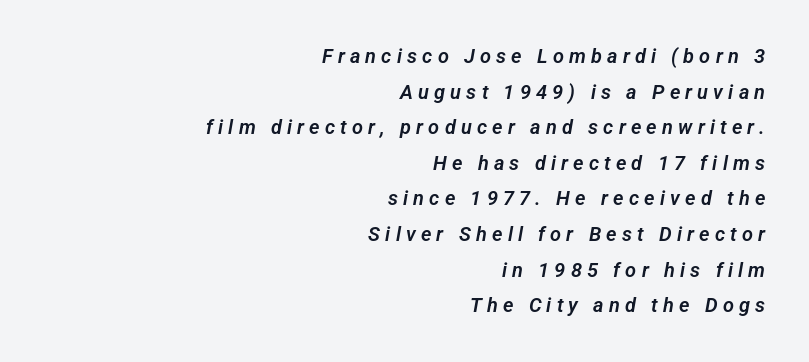
The image shows 20 px text type; set right-aligned, line spacing 1.78x, unusually wide letter spacing (+0.26 em), not underlined.
